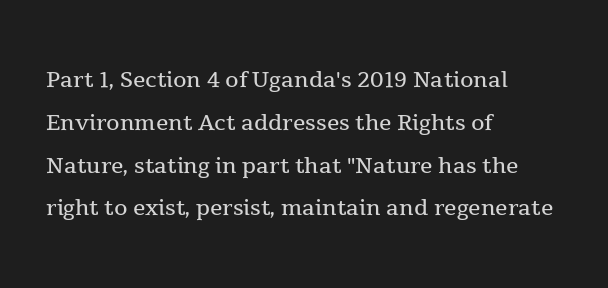
The image shows 31 px regular-weight serif type, upright; set left-aligned, normal line spacing (1.38x), normal letter spacing, not underlined; a medium x-height.
